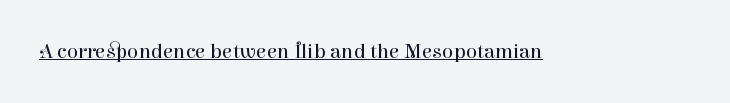
The image shows 21 px text type, upright; set normal letter spacing, underlined.
